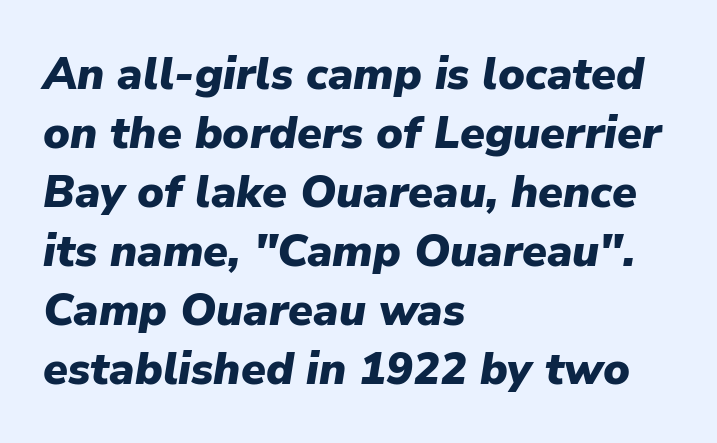
Q: Is the text bold? A: Yes.
Q: Is the text italic (slanted)? A: Yes, it leans right by about 9 degrees.
Q: Is the text underlined? A: No.
Q: How is the paragraph aligned? A: Left-aligned.
Q: Is the spacing between letters normal or unusually wide? A: Normal.
Q: Is the spacing between lines tight, normal or loose? A: Normal.
Q: Width (condensed, normal, or wide)? A: Normal.
Q: Stroke contrast? A: Low.
Q: x-height? A: Medium.
Q: Monospaced? A: No.
